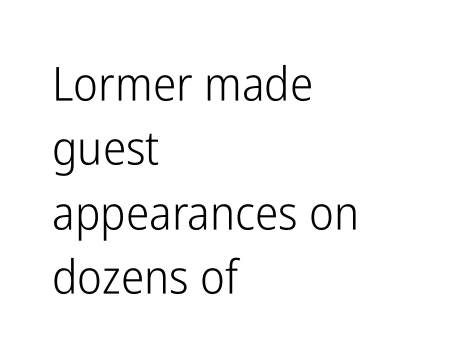
{"serif": "no", "italic": "no", "bold": "no", "weight": "light", "width": "condensed", "stroke_contrast": "low", "x_height": "medium", "monospaced": "no", "underline": "no", "align": "left", "line_spacing": "normal", "line_spacing_ratio": 1.37, "letter_spacing": "normal", "letter_spacing_em": 0.0, "glyph_px": 47}
